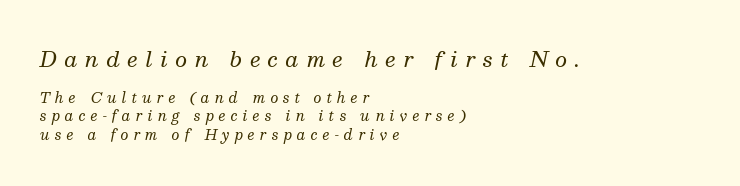
The image shows 21 px text type, italic (leaning right); set left-aligned, normal line spacing (1.33x), unusually wide letter spacing (+0.36 em), not underlined; the first (top) block is 1.5x larger.
